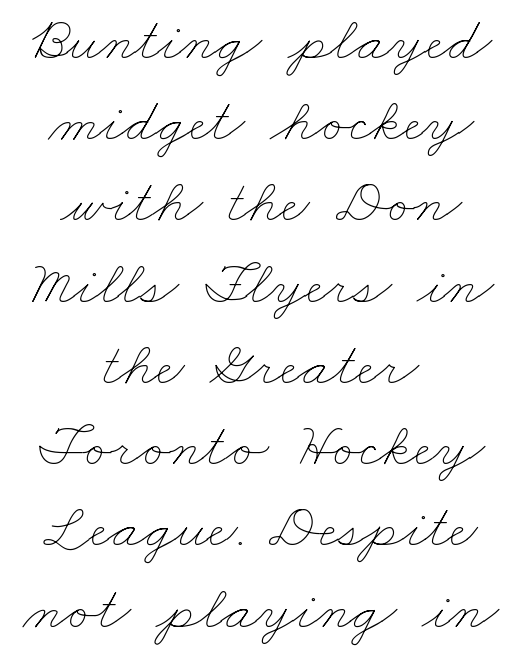
Q: Is the text bold? A: No.
Q: Is the text underlined? A: No.
Q: How is the paragraph aligned? A: Centered.
Q: Is the spacing between letters normal or unusually wide? A: Normal.
Q: Is the spacing between lines tight, normal or loose? A: Normal.
Q: Width (condensed, normal, or wide)? A: Wide.
Q: Stroke contrast? A: Low.
Q: x-height? A: Small.
Q: Monospaced? A: No.
